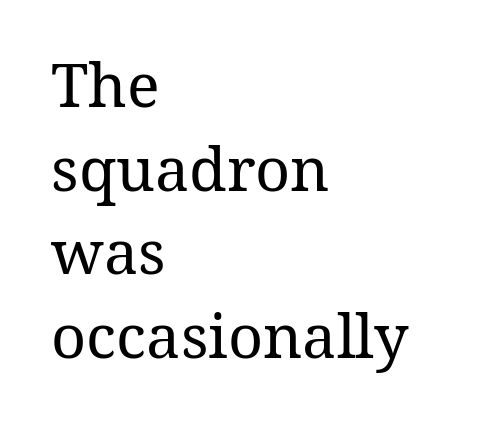
Q: Is the text bold? A: No.
Q: Is the text italic (slanted)? A: No, it is upright.
Q: Is the text underlined? A: No.
Q: How is the paragraph aligned? A: Left-aligned.
Q: Is the spacing between letters normal or unusually wide? A: Normal.
Q: Is the spacing between lines tight, normal or loose? A: Normal.
Q: Width (condensed, normal, or wide)? A: Normal.
Q: Stroke contrast? A: Medium.
Q: x-height? A: Medium.
Q: Monospaced? A: No.
